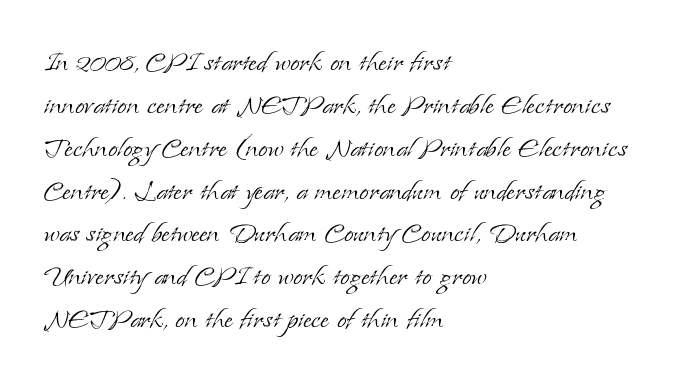
The image shows 34 px light serif type; set left-aligned, normal line spacing (1.26x), normal letter spacing, not underlined; low stroke contrast and a small x-height.
